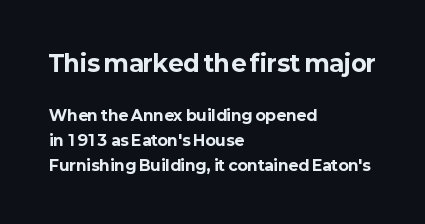
The image shows 23 px bold type, upright; set left-aligned, normal line spacing (1.68x), normal letter spacing, not underlined; the first (top) block is 1.53x larger.
